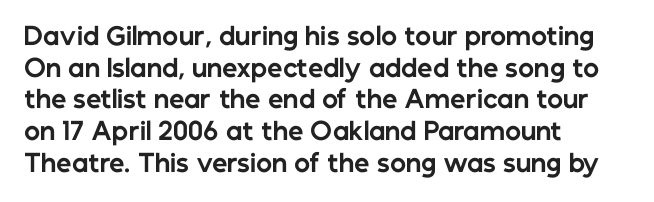
{"italic": "no", "bold": "yes", "underline": "no", "align": "left", "line_spacing": "normal", "line_spacing_ratio": 1.32, "letter_spacing": "normal", "letter_spacing_em": 0.0, "glyph_px": 24}
